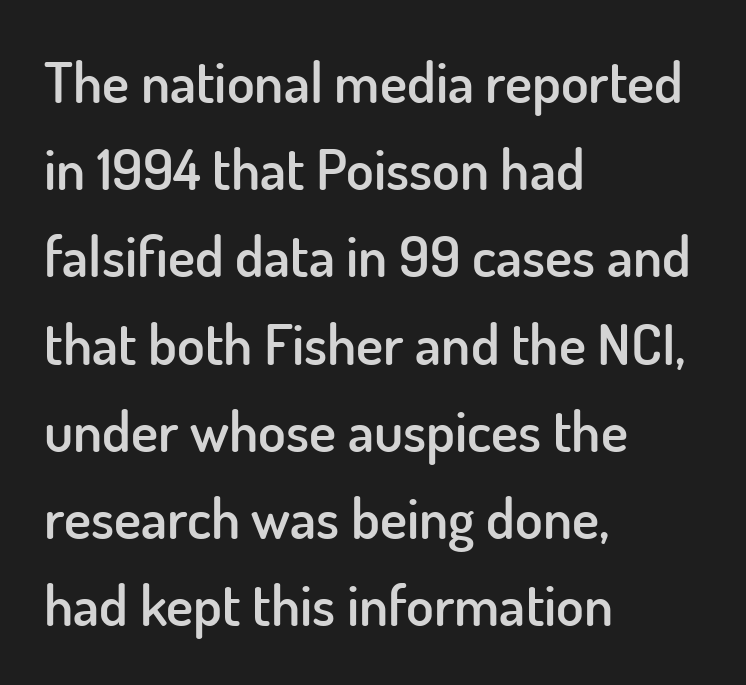
The image shows 57 px semibold sans-serif type, upright; set left-aligned, normal line spacing (1.53x), normal letter spacing, not underlined; low stroke contrast and a small x-height.
